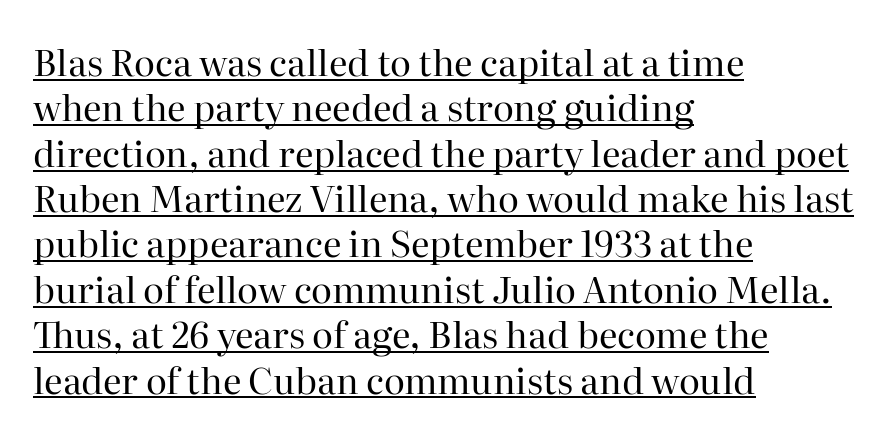
Q: Is the text bold? A: No.
Q: Is the text italic (slanted)? A: No, it is upright.
Q: Is the typeface a serif or a sans-serif typeface? A: Serif.
Q: Is the text underlined? A: Yes.
Q: How is the paragraph aligned? A: Left-aligned.
Q: Is the spacing between letters normal or unusually wide? A: Normal.
Q: Is the spacing between lines tight, normal or loose? A: Normal.
Q: Width (condensed, normal, or wide)? A: Normal.
Q: Stroke contrast? A: High.
Q: x-height? A: Medium.
Q: Monospaced? A: No.
